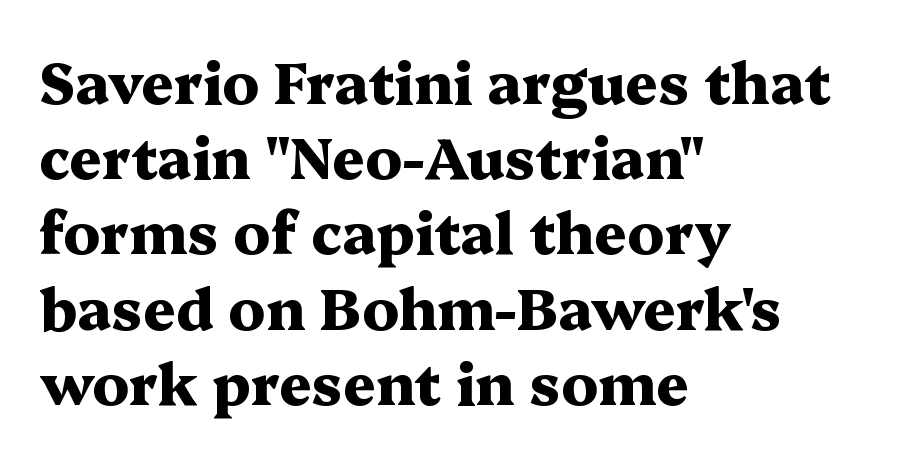
A typesetter would call this leading conventional body-copy spacing. Short and long lines alike share a common starting point at left. Typesetter's note: full bold, strokes at maximum text heaviness. The letters sit at their default tracking, neither squeezed nor spread. Words float on clear page, feet unadorned.
